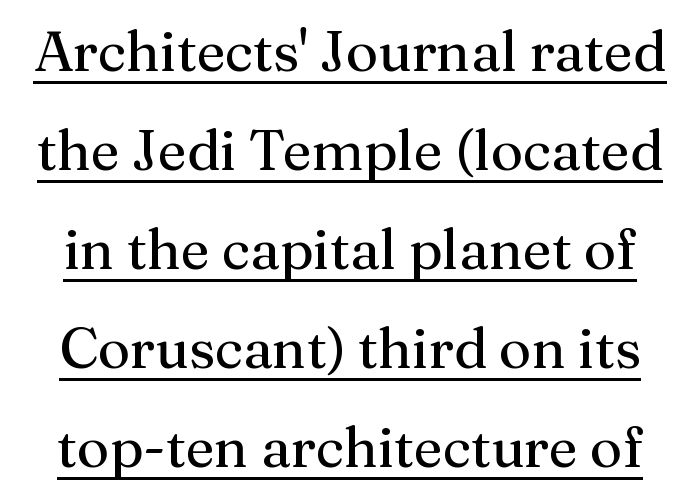
Q: Is the text bold? A: No.
Q: Is the text italic (slanted)? A: No, it is upright.
Q: Is the typeface a serif or a sans-serif typeface? A: Serif.
Q: Is the text underlined? A: Yes.
Q: Is the spacing between letters normal or unusually wide? A: Normal.
Q: Width (condensed, normal, or wide)? A: Normal.
Q: Stroke contrast? A: Medium.
Q: x-height? A: Medium.
Q: Monospaced? A: No.
